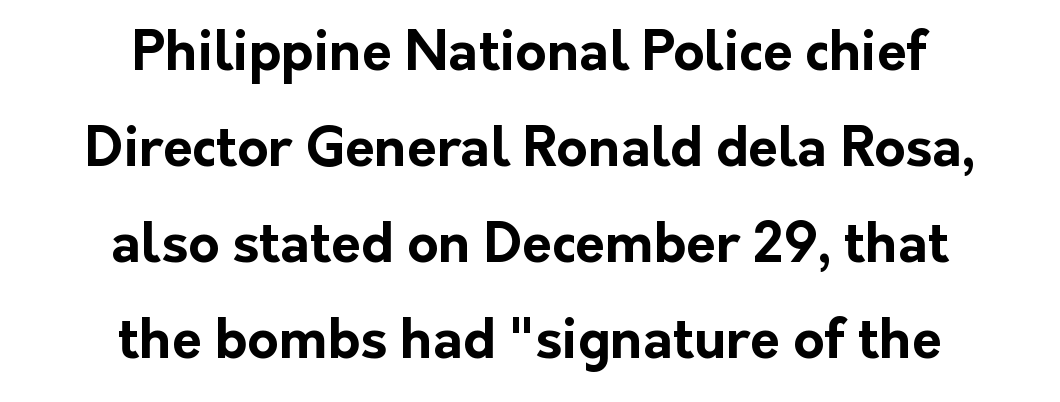
The image shows 54 px bold sans-serif type, upright; set centered, line spacing 1.78x, normal letter spacing, not underlined; low stroke contrast and a medium x-height.
